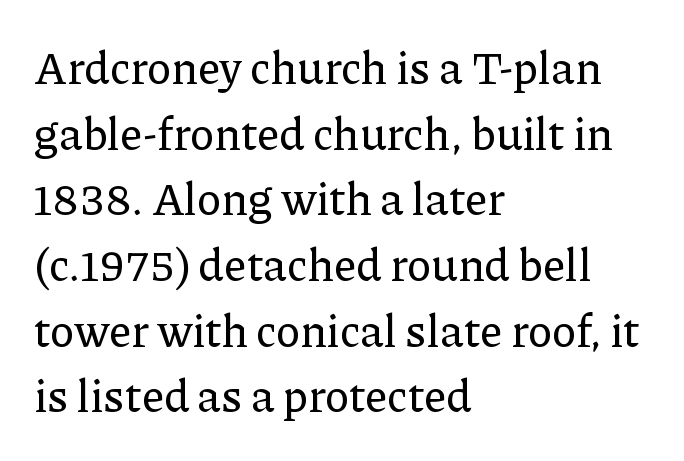
The letters stand upright; this is a roman face. Every row of glyphs begins at an identical x-position on the left. The string is rendered with underlining switched off. The gaps between neighbouring characters are ordinary and unremarkable.
